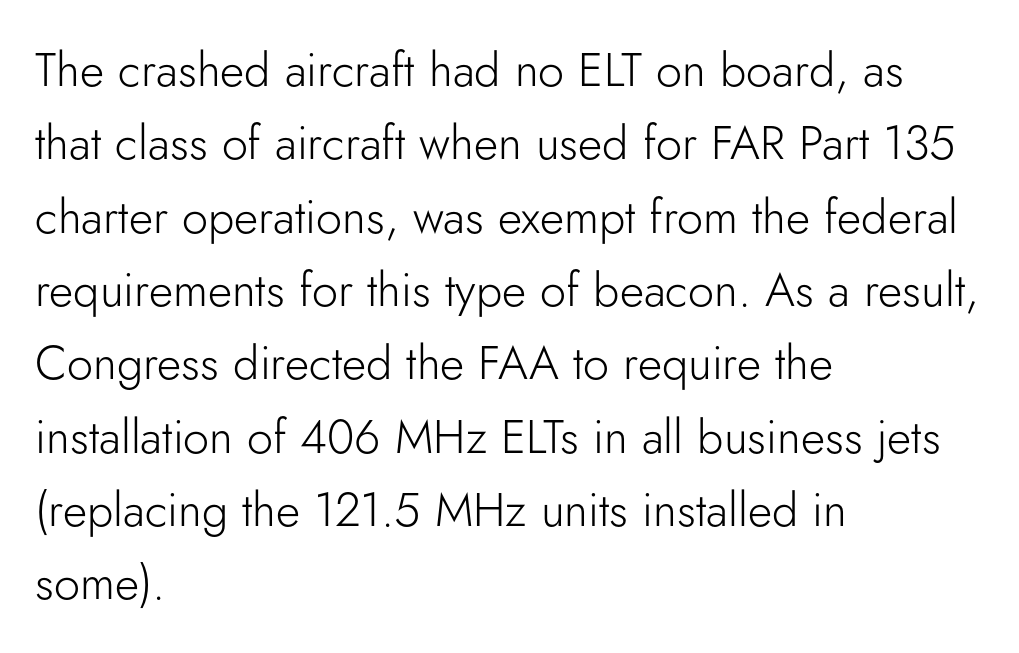
The image shows 47 px light sans-serif type, upright; set left-aligned, normal line spacing (1.56x), normal letter spacing, not underlined; low stroke contrast and a small x-height.
